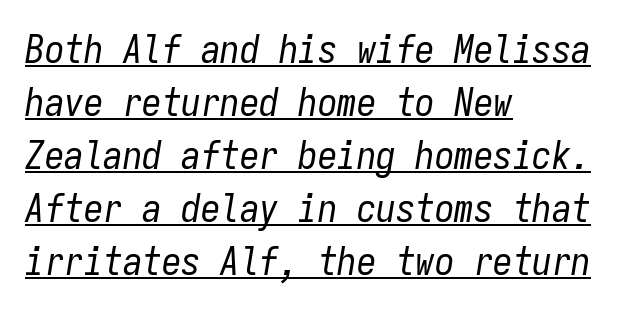
Q: Is the text bold? A: No.
Q: Is the text italic (slanted)? A: Yes, it leans right by about 9 degrees.
Q: Is the text underlined? A: Yes.
Q: How is the paragraph aligned? A: Left-aligned.
Q: Is the spacing between letters normal or unusually wide? A: Normal.
Q: Is the spacing between lines tight, normal or loose? A: Normal.
Q: Width (condensed, normal, or wide)? A: Condensed.
Q: Stroke contrast? A: Low.
Q: x-height? A: Medium.
Q: Monospaced? A: Yes.
